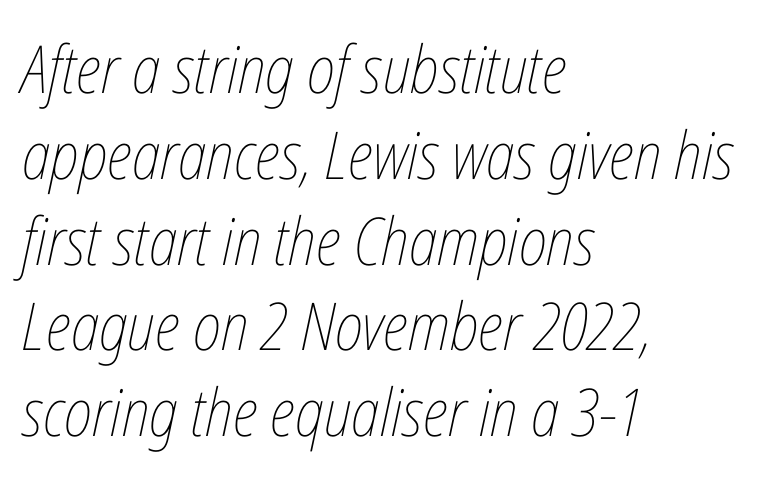
The image shows 66 px thin, condensed type, italic (leaning right); set left-aligned, normal line spacing (1.3x), normal letter spacing, not underlined; low stroke contrast and a medium x-height.
